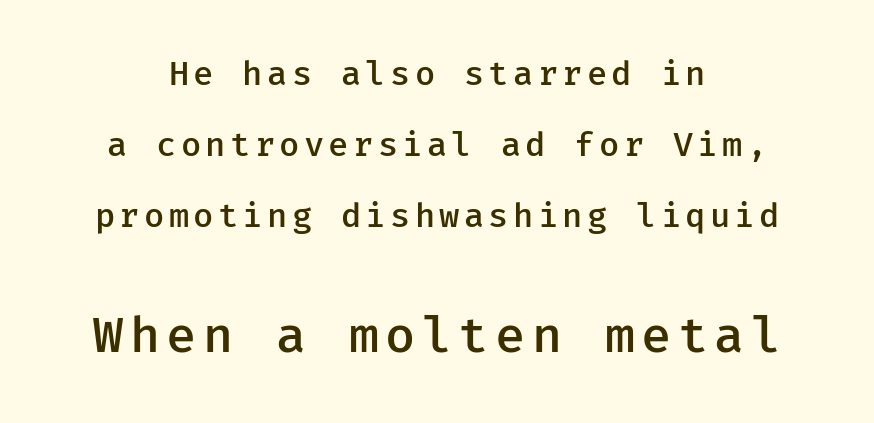
Q: Is the text bold? A: Semi-bold.
Q: Is the text italic (slanted)? A: No, it is upright.
Q: Is the typeface a serif or a sans-serif typeface? A: Sans-serif.
Q: Is the text underlined? A: No.
Q: How is the paragraph aligned? A: Centered.
Q: Is the spacing between lines tight, normal or loose? A: Loose.
Q: Which block of text is set in a larger size, the first (top) or the second (bottom)? A: The second (bottom) one.
Q: Width (condensed, normal, or wide)? A: Normal.
Q: Stroke contrast? A: Low.
Q: x-height? A: Medium.
Q: Monospaced? A: Yes.
